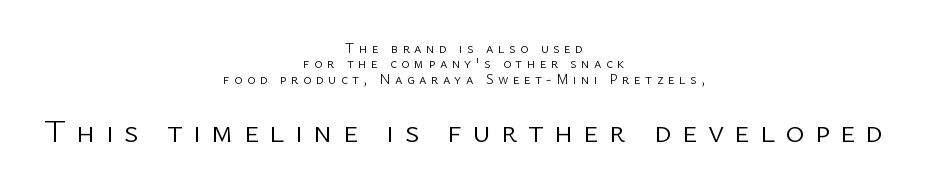
The image shows 32 px light sans-serif type, upright; set centered, tight line spacing (1.1x), unusually wide letter spacing (+0.32 em), not underlined; the second (bottom) block is 2.29x larger; low stroke contrast and a medium x-height.
